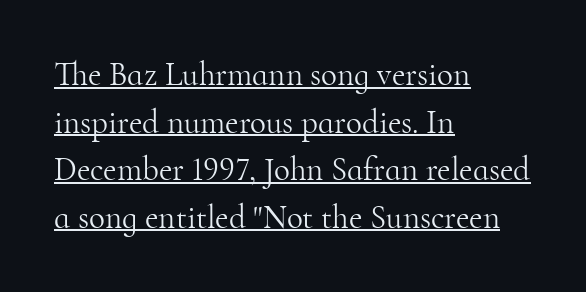
Q: Is the text bold? A: No.
Q: Is the text italic (slanted)? A: No, it is upright.
Q: Is the typeface a serif or a sans-serif typeface? A: Serif.
Q: Is the text underlined? A: Yes.
Q: How is the paragraph aligned? A: Left-aligned.
Q: Is the spacing between letters normal or unusually wide? A: Normal.
Q: Is the spacing between lines tight, normal or loose? A: Normal.
Q: Width (condensed, normal, or wide)? A: Normal.
Q: Stroke contrast? A: High.
Q: x-height? A: Small.
Q: Monospaced? A: No.
